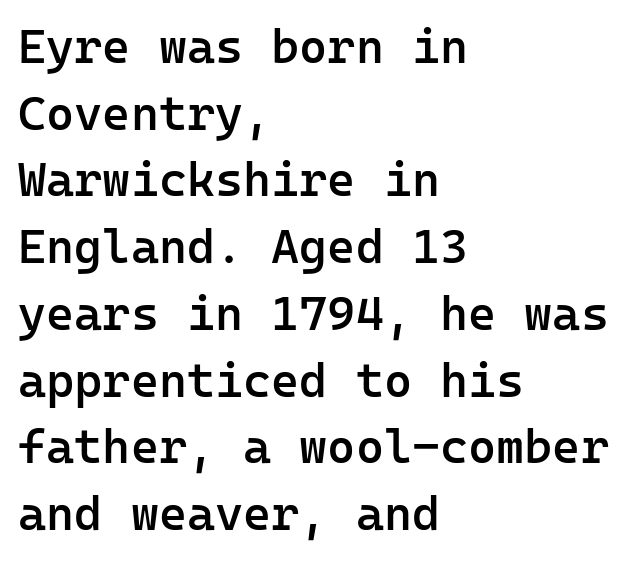
The image shows 48 px semibold sans-serif type, upright, monospaced; set left-aligned, normal line spacing (1.39x), normal letter spacing, not underlined; low stroke contrast and a medium x-height.
